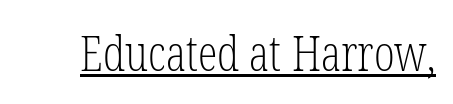
Q: Is the text bold? A: No.
Q: Is the text italic (slanted)? A: No, it is upright.
Q: Is the typeface a serif or a sans-serif typeface? A: Serif.
Q: Is the text underlined? A: Yes.
Q: Is the spacing between letters normal or unusually wide? A: Normal.
Q: Width (condensed, normal, or wide)? A: Condensed.
Q: Stroke contrast? A: Low.
Q: x-height? A: Medium.
Q: Monospaced? A: No.
